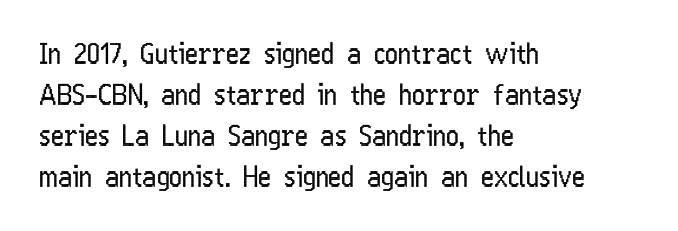
Check the space under the baseline: it is left empty. Compared with a centered layout, this one pins lines to the left instead. These lines were composed using upright roman letters. The letters carry no serifs — their stems end cleanly without finishing strokes. Think standard paragraph weight, or any step lighter than that. Looks like regular typesetting: each glyph gets only the width it needs.
